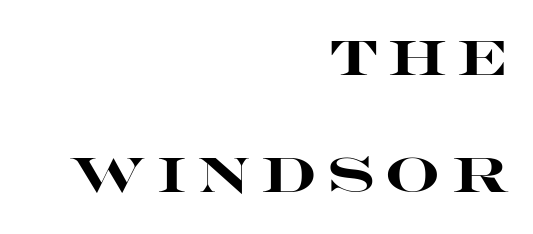
The image shows 49 px heavy, wide type, upright; set right-aligned, loose line spacing (2.38x), unusually wide letter spacing (+0.22 em), not underlined; high stroke contrast and a large x-height.
